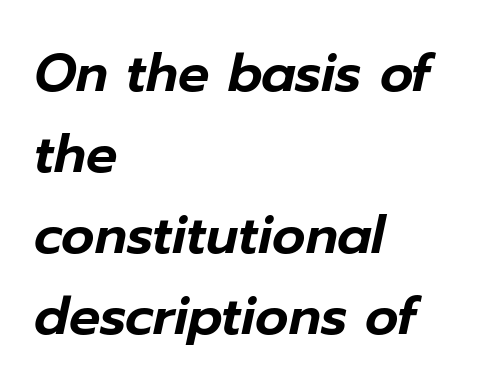
The image shows 52 px text type, italic (leaning right); set left-aligned, normal line spacing (1.56x), normal letter spacing, not underlined; low stroke contrast and a medium x-height.
